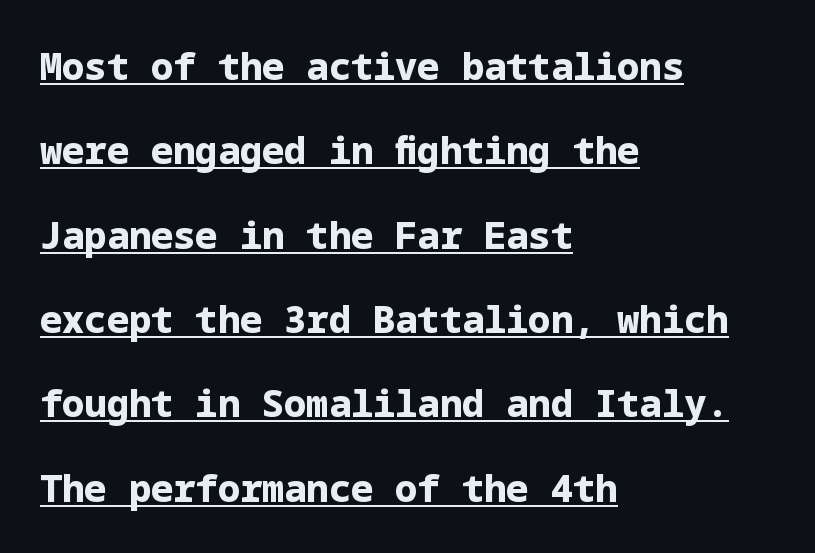
The image shows 37 px bold sans-serif type, upright; set left-aligned, loose line spacing (2.28x), normal letter spacing, underlined; low stroke contrast and a medium x-height.
